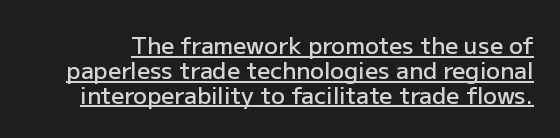
{"italic": "no", "bold": "semi", "underline": "yes", "line_spacing": "tight", "line_spacing_ratio": 1.08, "letter_spacing": "normal", "letter_spacing_em": 0.0, "glyph_px": 23}
